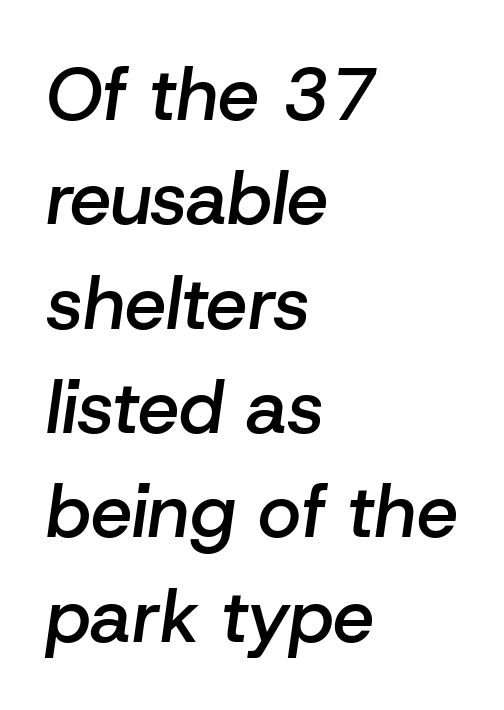
{"italic": "yes", "lean": "right", "slant_degrees": 8, "bold": "semi", "weight": "semibold", "width": "normal", "stroke_contrast": "low", "x_height": "medium", "monospaced": "no", "underline": "no", "align": "left", "line_spacing": "normal", "line_spacing_ratio": 1.41, "letter_spacing": "normal", "letter_spacing_em": 0.0, "glyph_px": 74}
